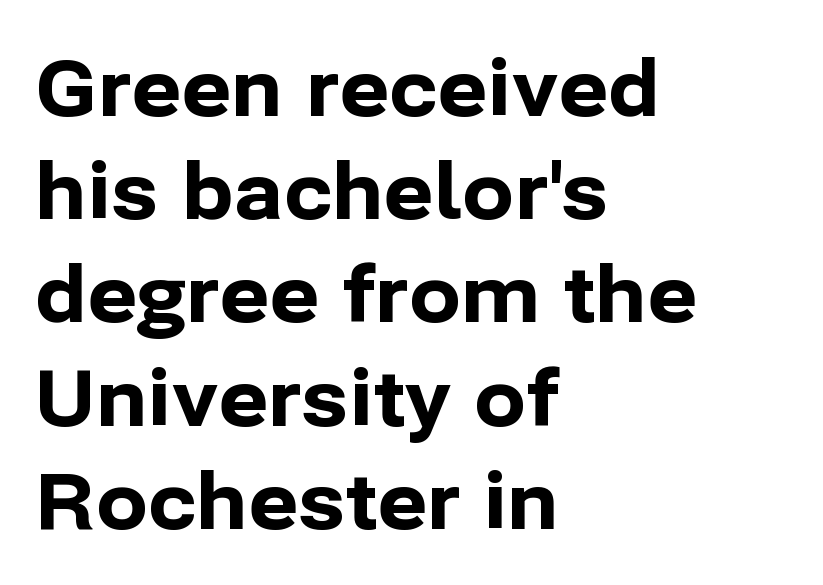
{"serif": "no", "italic": "no", "bold": "yes", "weight": "bold", "width": "normal", "stroke_contrast": "low", "x_height": "medium", "monospaced": "no", "underline": "no", "align": "left", "line_spacing": "normal", "line_spacing_ratio": 1.34, "letter_spacing": "normal", "letter_spacing_em": 0.0, "glyph_px": 77}
